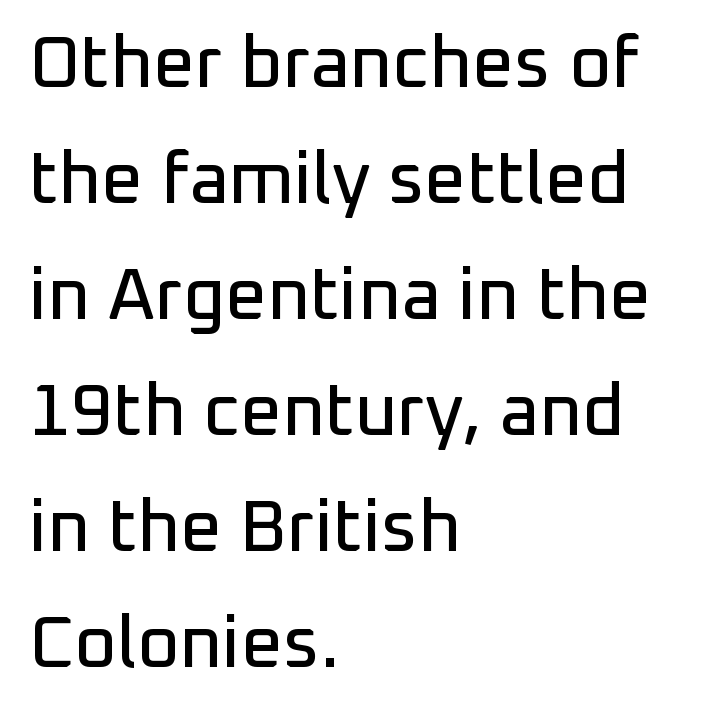
The typeface chosen for these lines omits serifs. The block of text has a typical density, with ordinary space between rows. The rendering anchors every line to the left-hand side. Each letter keeps its own natural width here, so spacing adapts to shape.
